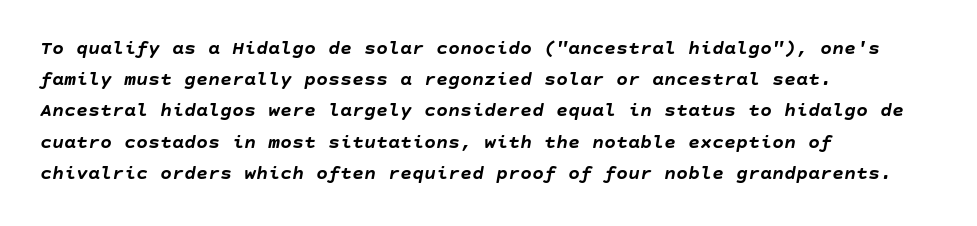
Q: Is the text bold? A: Yes.
Q: Is the text italic (slanted)? A: Yes, it leans right by about 10 degrees.
Q: Is the text underlined? A: No.
Q: How is the paragraph aligned? A: Left-aligned.
Q: Is the spacing between letters normal or unusually wide? A: Normal.
Q: Is the spacing between lines tight, normal or loose? A: Normal.
